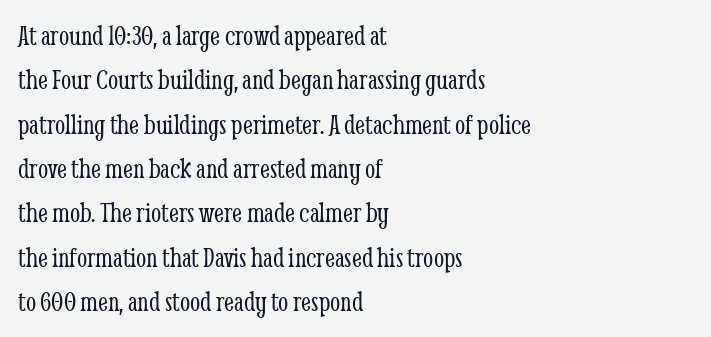
Q: Is the text bold? A: No.
Q: Is the text italic (slanted)? A: No, it is upright.
Q: Is the typeface a serif or a sans-serif typeface? A: Serif.
Q: Is the text underlined? A: No.
Q: How is the paragraph aligned? A: Left-aligned.
Q: Is the spacing between letters normal or unusually wide? A: Normal.
Q: Is the spacing between lines tight, normal or loose? A: Normal.
Q: Width (condensed, normal, or wide)? A: Condensed.
Q: Stroke contrast? A: Low.
Q: x-height? A: Medium.
Q: Monospaced? A: No.
